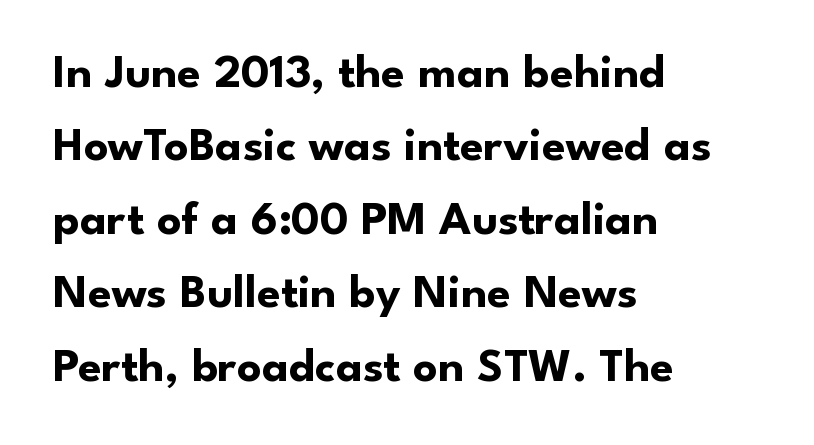
The image shows 48 px bold sans-serif type, upright; set left-aligned, normal line spacing (1.53x), normal letter spacing, not underlined; low stroke contrast and a small x-height.
